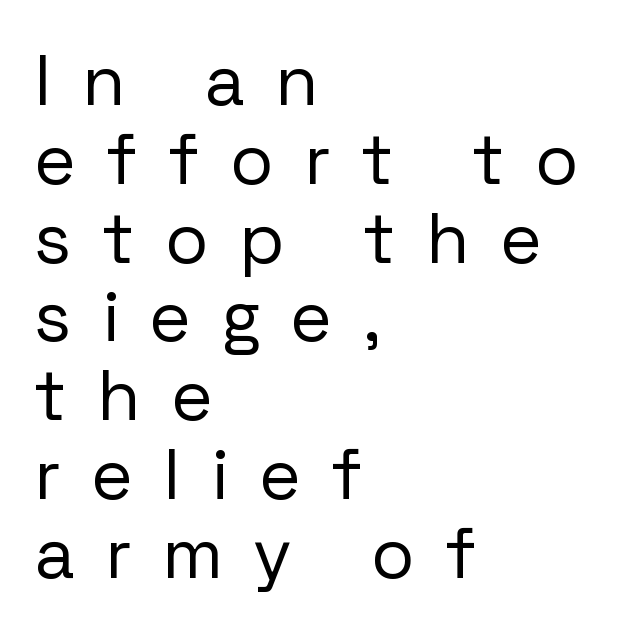
These lines stack with their left ends in a neat column. The words here are not underlined. These lines are rendered in a variable-pitch font. Is the letter spacing exaggerated? Yes — the characters are pushed far apart. These lines are composed in type without serifs. This is the regular roman posture of the typeface.
